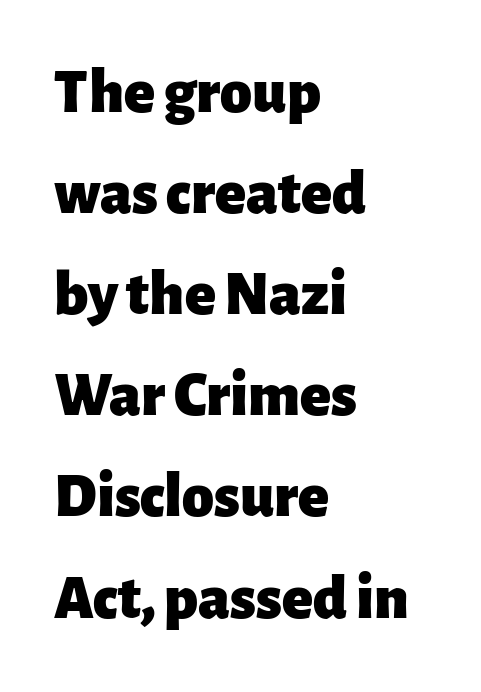
Q: Is the text bold? A: Yes.
Q: Is the text italic (slanted)? A: No, it is upright.
Q: Is the typeface a serif or a sans-serif typeface? A: Sans-serif.
Q: Is the text underlined? A: No.
Q: How is the paragraph aligned? A: Left-aligned.
Q: Is the spacing between letters normal or unusually wide? A: Normal.
Q: Is the spacing between lines tight, normal or loose? A: Normal.
Q: Width (condensed, normal, or wide)? A: Normal.
Q: Stroke contrast? A: Low.
Q: x-height? A: Medium.
Q: Monospaced? A: No.
